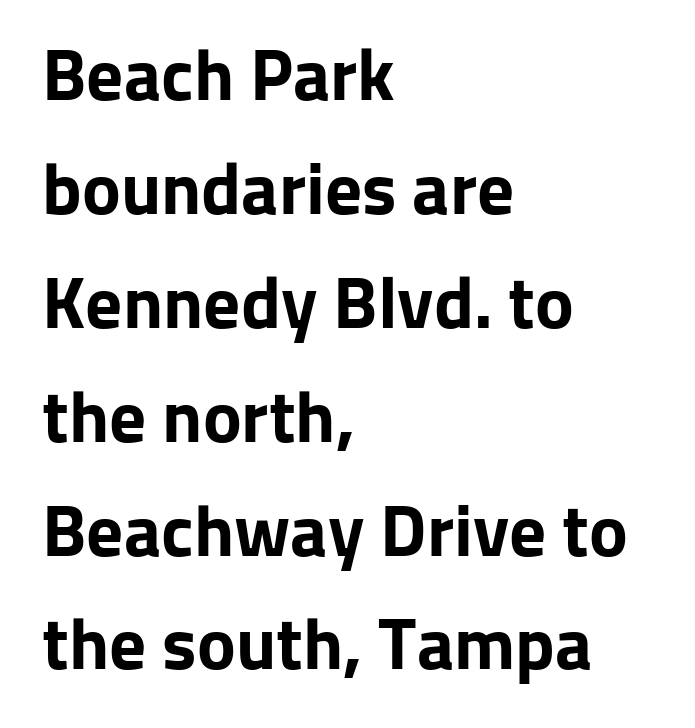
The image shows 73 px bold sans-serif type, upright; set left-aligned, normal line spacing (1.56x), normal letter spacing, not underlined; low stroke contrast and a medium x-height.
